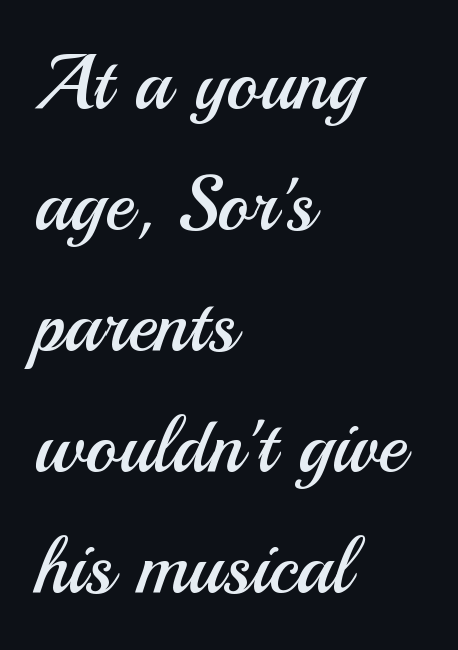
Q: Is the text bold? A: No.
Q: Is the text italic (slanted)? A: Yes.
Q: Is the typeface a serif or a sans-serif typeface? A: Sans-serif.
Q: Is the text underlined? A: No.
Q: How is the paragraph aligned? A: Left-aligned.
Q: Is the spacing between letters normal or unusually wide? A: Normal.
Q: Is the spacing between lines tight, normal or loose? A: Normal.
Q: Width (condensed, normal, or wide)? A: Normal.
Q: Stroke contrast? A: Medium.
Q: x-height? A: Small.
Q: Monospaced? A: No.
